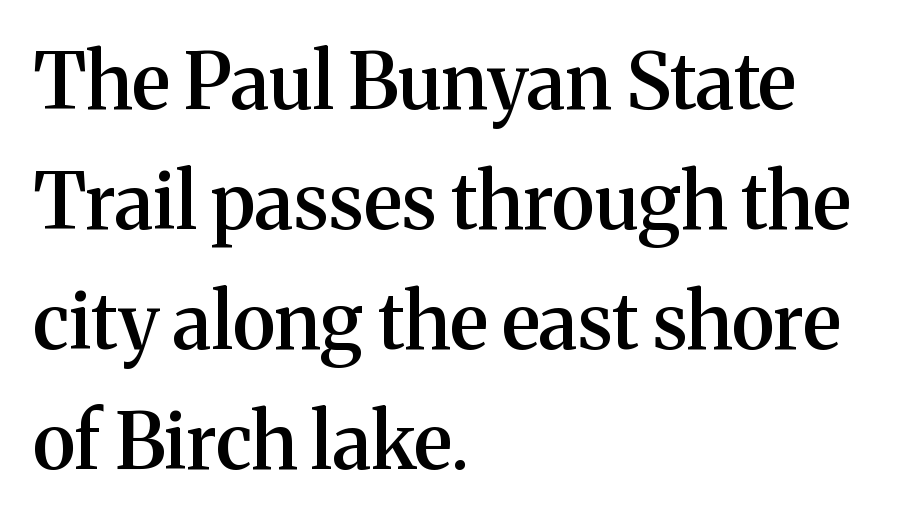
Is the block centered? No — it sits flush against the left margin. Note the varied advance widths — an 'i' is clearly narrower than an 'm'. Slightly chunky letters — semibold, I'd say, not full bold. Check where the strokes stop: tiny serifs finish them off. Does extra space separate the letters? No, they use regular spacing. The block of text has a typical density, with ordinary space between rows.
